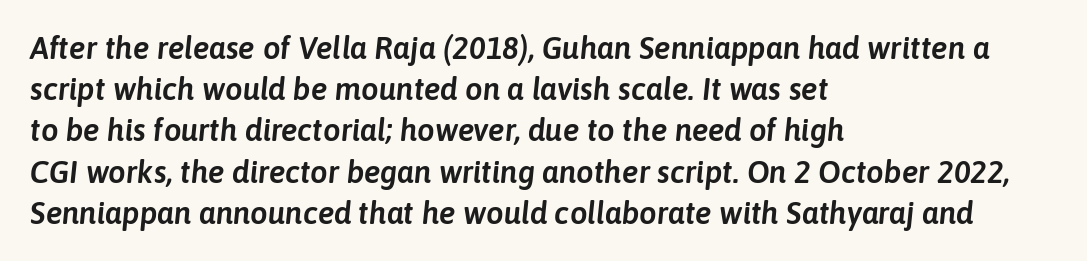
Q: Is the text italic (slanted)? A: Yes, it leans right by about 6 degrees.
Q: Is the text underlined? A: No.
Q: How is the paragraph aligned? A: Left-aligned.
Q: Is the spacing between letters normal or unusually wide? A: Normal.
Q: Is the spacing between lines tight, normal or loose? A: Normal.
Q: Width (condensed, normal, or wide)? A: Normal.
Q: Stroke contrast? A: Low.
Q: x-height? A: Medium.
Q: Monospaced? A: No.
